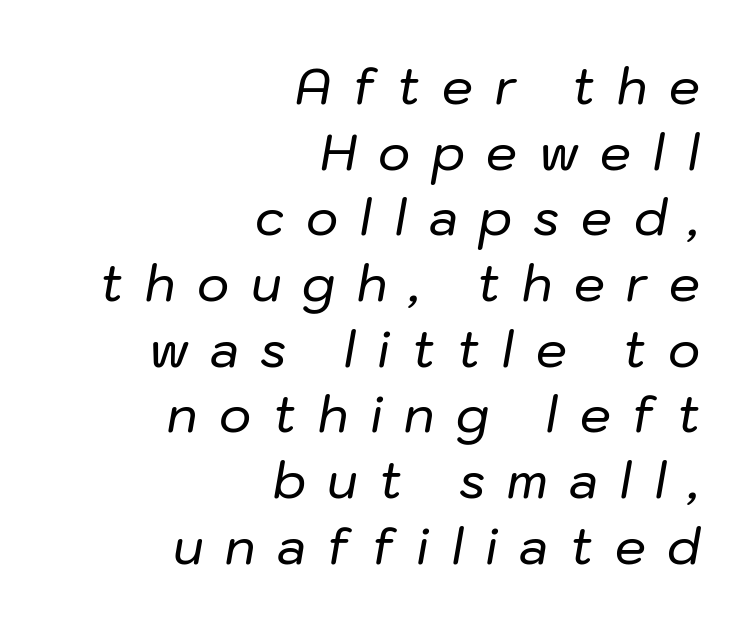
The image shows 49 px text type, italic (leaning right); set right-aligned, normal line spacing (1.34x), unusually wide letter spacing (+0.44 em), not underlined; low stroke contrast and a medium x-height.
